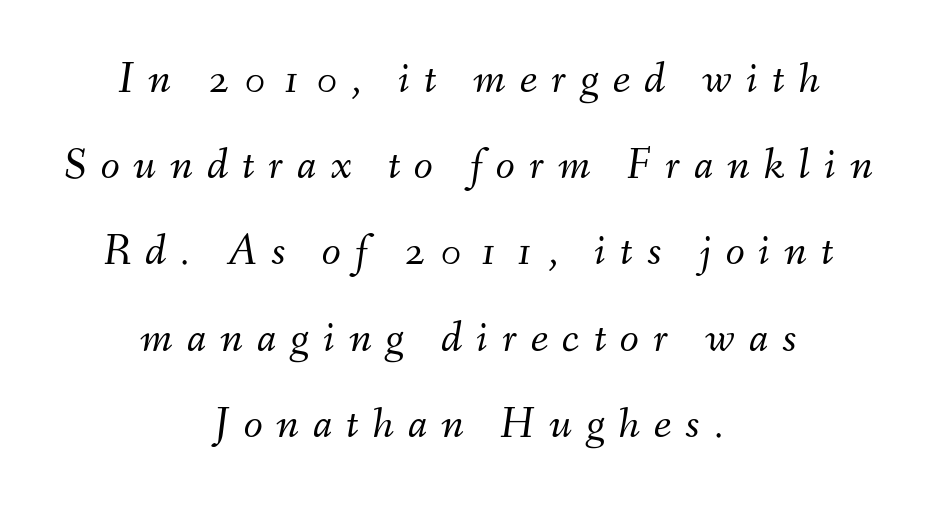
Q: Is the text bold? A: No.
Q: Is the text italic (slanted)? A: Yes, it leans right by about 9 degrees.
Q: Is the text underlined? A: No.
Q: How is the paragraph aligned? A: Centered.
Q: Is the spacing between letters normal or unusually wide? A: Unusually wide.
Q: Is the spacing between lines tight, normal or loose? A: Loose.
Q: Width (condensed, normal, or wide)? A: Normal.
Q: Stroke contrast? A: Medium.
Q: x-height? A: Small.
Q: Monospaced? A: No.
